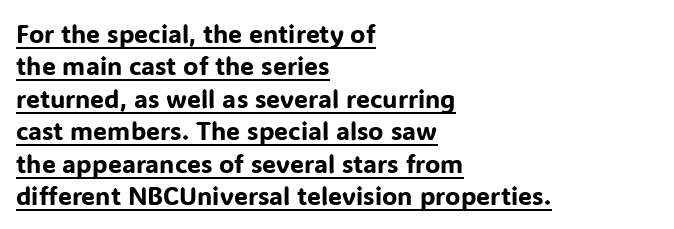
Quick note: interline space is typical. Left-aligned paragraph, ragged on the right. Letter spacing: default. Designer's note — italics off, roman on.
